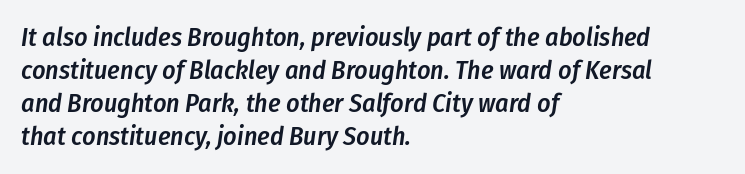
Q: Is the text bold? A: Semi-bold.
Q: Is the text italic (slanted)? A: Yes, it leans right by about 8 degrees.
Q: Is the text underlined? A: No.
Q: How is the paragraph aligned? A: Left-aligned.
Q: Is the spacing between letters normal or unusually wide? A: Normal.
Q: Is the spacing between lines tight, normal or loose? A: Normal.
